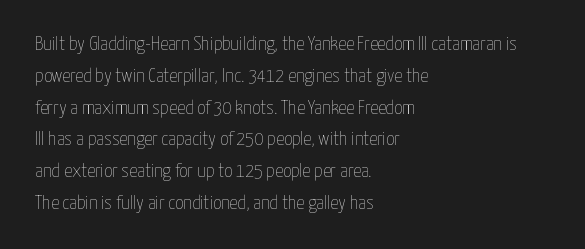
Q: Is the text bold? A: No.
Q: Is the text italic (slanted)? A: No, it is upright.
Q: Is the text underlined? A: No.
Q: How is the paragraph aligned? A: Left-aligned.
Q: Is the spacing between letters normal or unusually wide? A: Normal.
Q: Is the spacing between lines tight, normal or loose? A: Normal.
